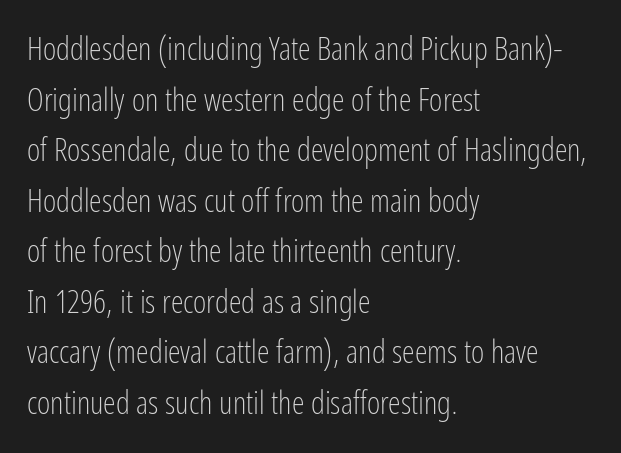
The image shows 32 px light, condensed sans-serif type, upright; set left-aligned, normal line spacing (1.58x), normal letter spacing, not underlined; low stroke contrast and a medium x-height.
